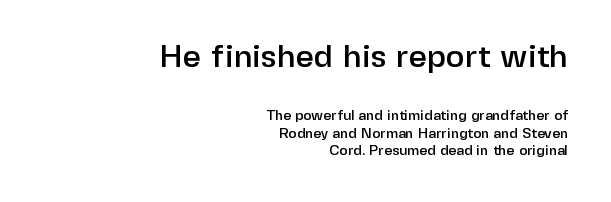
The image shows 32 px sans-serif type, upright; set right-aligned, normal line spacing (1.26x), normal letter spacing, not underlined; the first (top) block is 2.29x larger; low stroke contrast and a medium x-height.
